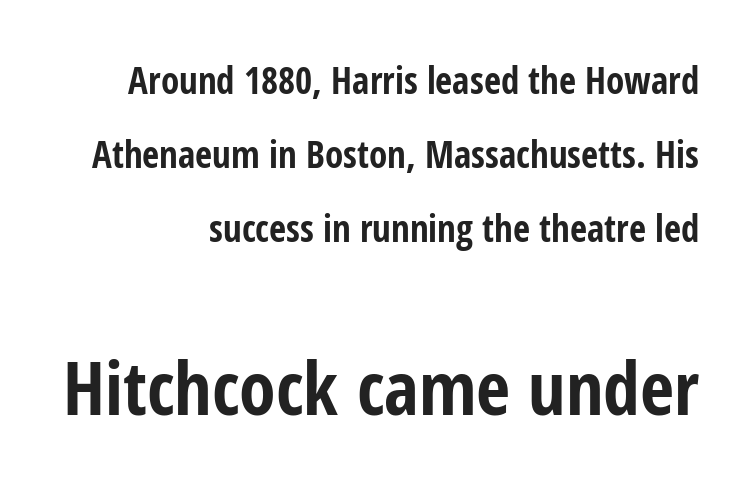
Summary of weight: heavy, a full bold. Does the copy run flush right? Yes — the right margin is perfectly even. A roman cut, with each character standing at attention. Spacing verdict: proportional, widths tailored to each character. In terms of leading, this rendering errs on the spacious side. The strip under each line holds only bare page.
